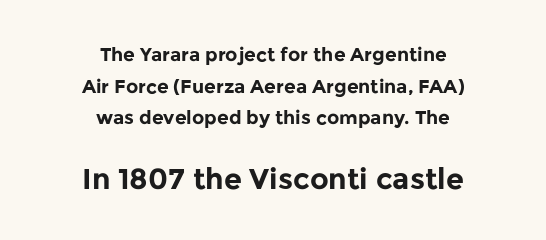
Q: Is the text bold? A: Yes.
Q: Is the text italic (slanted)? A: No, it is upright.
Q: Is the typeface a serif or a sans-serif typeface? A: Sans-serif.
Q: Is the text underlined? A: No.
Q: How is the paragraph aligned? A: Centered.
Q: Is the spacing between letters normal or unusually wide? A: Normal.
Q: Is the spacing between lines tight, normal or loose? A: Normal.
Q: Which block of text is set in a larger size, the first (top) or the second (bottom)? A: The second (bottom) one.
Q: Width (condensed, normal, or wide)? A: Normal.
Q: Stroke contrast? A: Low.
Q: x-height? A: Medium.
Q: Monospaced? A: No.
